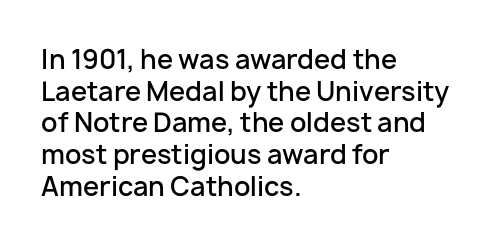
The image shows 26 px text type, upright; set left-aligned, line spacing 1.22x, normal letter spacing, not underlined.
